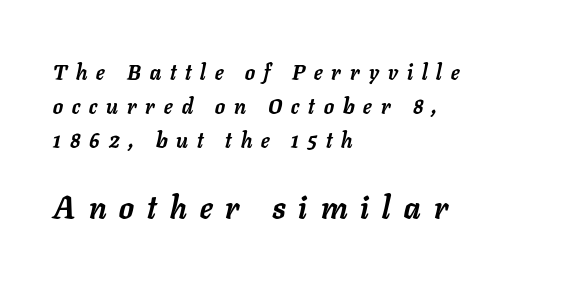
{"italic": "yes", "lean": "right", "slant_degrees": 11, "bold": "yes", "weight": "semibold", "width": "normal", "stroke_contrast": "low", "x_height": "medium", "monospaced": "no", "underline": "no", "align": "left", "line_spacing": "normal", "line_spacing_ratio": 1.61, "letter_spacing": "wide", "letter_spacing_em": 0.43, "larger_block": "second", "size_ratio": 1.48, "glyph_px": 31}
